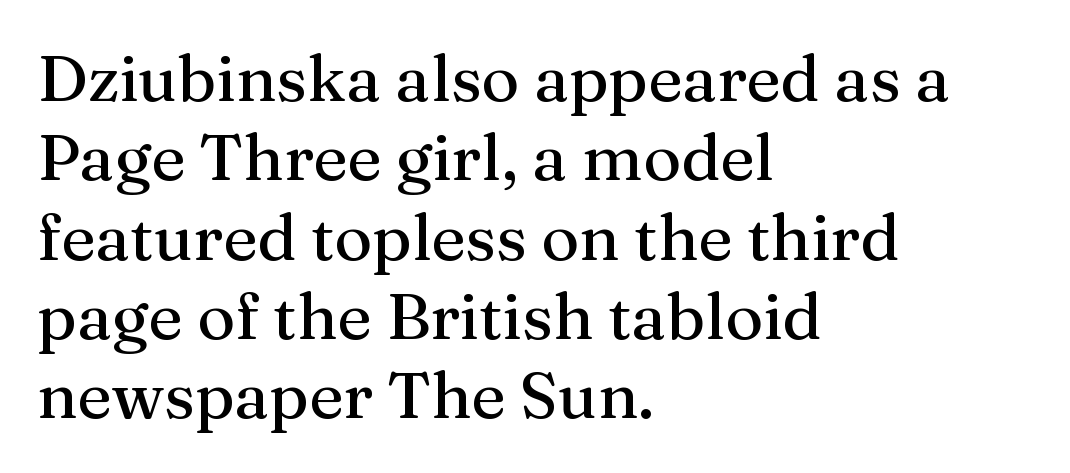
The image shows 65 px serif type, upright; set left-aligned, line spacing 1.22x, normal letter spacing, not underlined; medium stroke contrast and a medium x-height.
